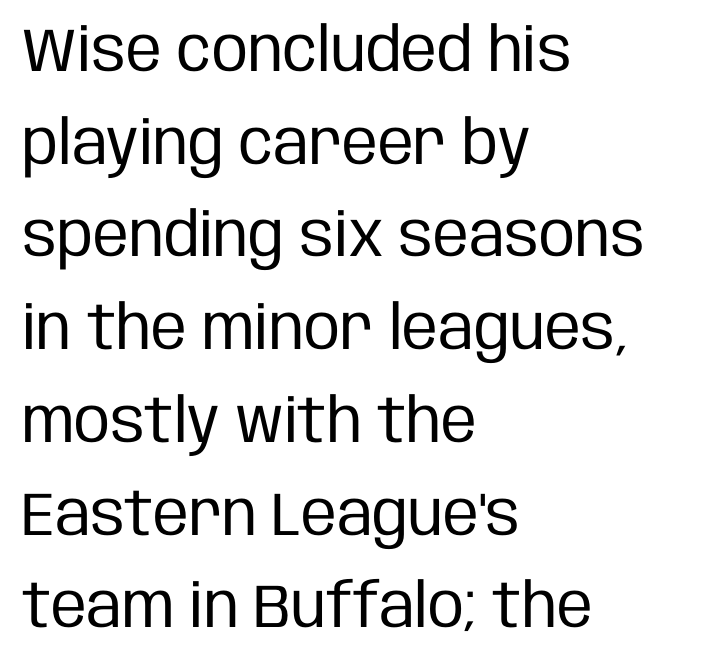
The image shows 61 px regular-weight, condensed sans-serif type, upright; set left-aligned, normal line spacing (1.52x), normal letter spacing, not underlined; low stroke contrast and a large x-height.
